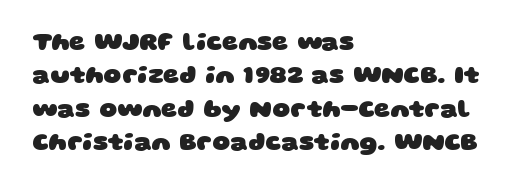
The foot of each line stays bare and open. All the whitespace from short lines collects on the right. Notice how descenders clear the ascenders below comfortably — that's standard leading. Emphasis by weight is at full strength: bold.
